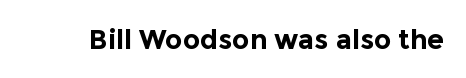
{"italic": "no", "bold": "yes", "underline": "no", "letter_spacing": "normal", "letter_spacing_em": 0.0, "glyph_px": 27}
